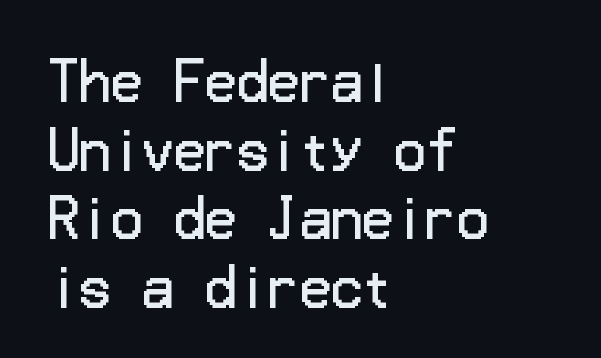
The image shows 52 px regular-weight sans-serif type, upright; set left-aligned, normal line spacing (1.32x), normal letter spacing, not underlined; low stroke contrast and a medium x-height.
